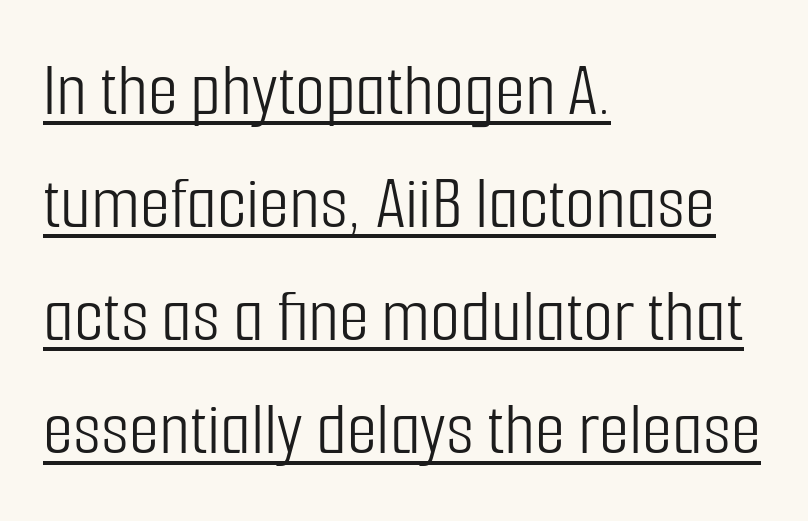
Q: Is the text bold? A: No.
Q: Is the text italic (slanted)? A: No, it is upright.
Q: Is the typeface a serif or a sans-serif typeface? A: Sans-serif.
Q: Is the text underlined? A: Yes.
Q: How is the paragraph aligned? A: Left-aligned.
Q: Is the spacing between letters normal or unusually wide? A: Normal.
Q: Is the spacing between lines tight, normal or loose? A: Normal.
Q: Width (condensed, normal, or wide)? A: Condensed.
Q: Stroke contrast? A: Low.
Q: x-height? A: Medium.
Q: Monospaced? A: No.
